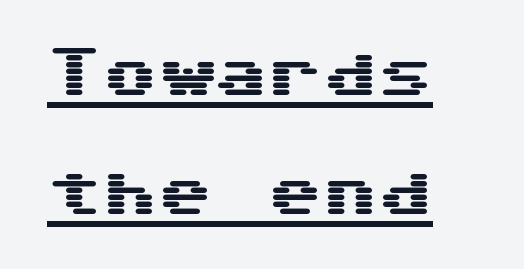
Q: Is the text italic (slanted)? A: No, it is upright.
Q: Is the typeface a serif or a sans-serif typeface? A: Sans-serif.
Q: Is the text underlined? A: Yes.
Q: How is the paragraph aligned? A: Left-aligned.
Q: Is the spacing between letters normal or unusually wide? A: Normal.
Q: Is the spacing between lines tight, normal or loose? A: Loose.
Q: Width (condensed, normal, or wide)? A: Wide.
Q: Stroke contrast? A: Medium.
Q: x-height? A: Medium.
Q: Monospaced? A: Yes.
